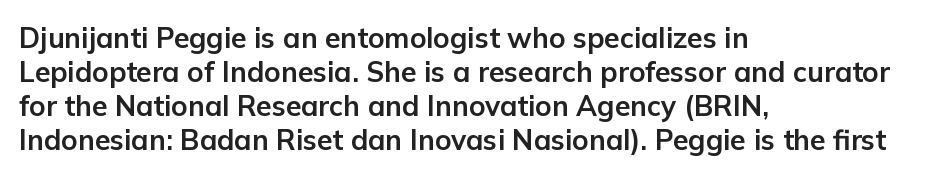
Q: Is the text bold? A: Yes.
Q: Is the text italic (slanted)? A: No, it is upright.
Q: Is the typeface a serif or a sans-serif typeface? A: Sans-serif.
Q: Is the text underlined? A: No.
Q: How is the paragraph aligned? A: Left-aligned.
Q: Is the spacing between letters normal or unusually wide? A: Normal.
Q: Width (condensed, normal, or wide)? A: Normal.
Q: Stroke contrast? A: Low.
Q: x-height? A: Medium.
Q: Monospaced? A: No.
